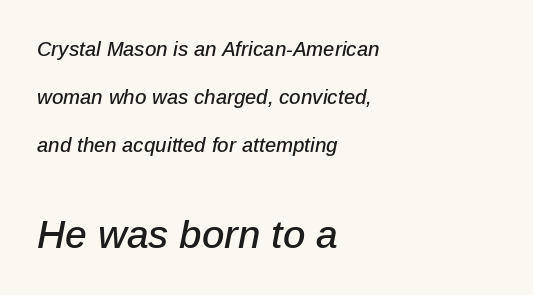
In CSS terms this would be text-align: left. Letters rest on an invisible, unmarked baseline. Students, note that the glyphs here touch the page at normal intervals. The passage shown begins with its smaller block and ends with its larger one.
